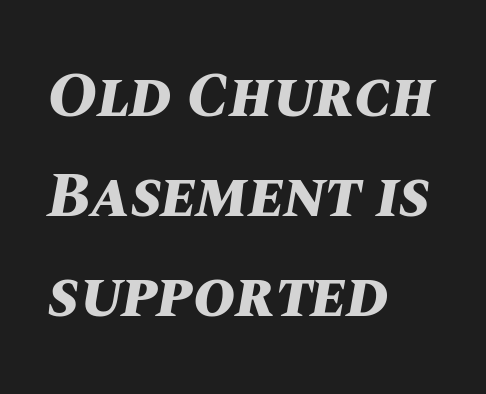
The image shows 64 px bold type, italic (leaning right); set left-aligned, normal line spacing (1.56x), normal letter spacing, not underlined; medium stroke contrast and a large x-height.
